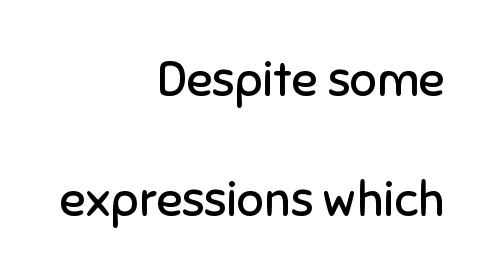
The image shows 48 px regular-weight sans-serif type, upright; set right-aligned, loose line spacing (2.5x), normal letter spacing, not underlined; low stroke contrast and a medium x-height.
